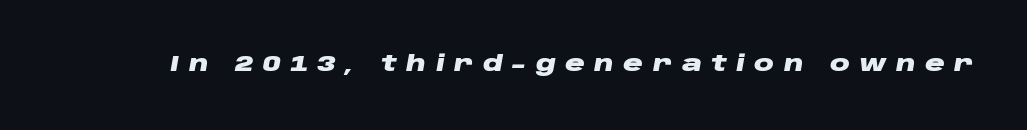
Inter-character spacing is expanded well beyond the font's built-in metrics. Italic: yes, the glyphs are oblique. This rendering features lettering with no underline. Notice how thick the strokes are: this is what a full bold looks like.
